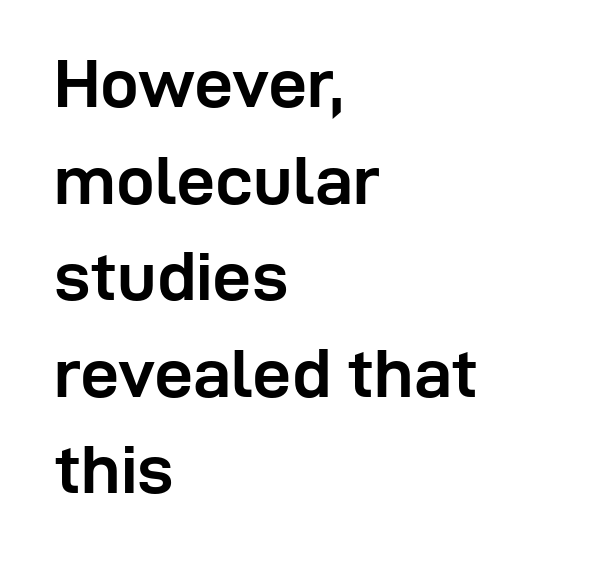
Q: Is the text bold? A: Yes.
Q: Is the text italic (slanted)? A: No, it is upright.
Q: Is the typeface a serif or a sans-serif typeface? A: Sans-serif.
Q: Is the text underlined? A: No.
Q: How is the paragraph aligned? A: Left-aligned.
Q: Is the spacing between letters normal or unusually wide? A: Normal.
Q: Is the spacing between lines tight, normal or loose? A: Normal.
Q: Width (condensed, normal, or wide)? A: Normal.
Q: Stroke contrast? A: Low.
Q: x-height? A: Medium.
Q: Monospaced? A: No.
